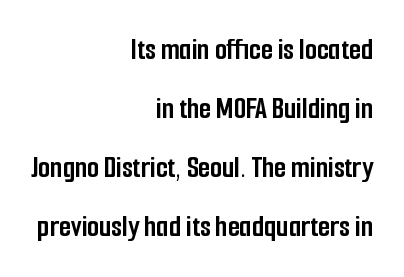
Q: Is the text bold? A: Yes.
Q: Is the text italic (slanted)? A: No, it is upright.
Q: Is the typeface a serif or a sans-serif typeface? A: Sans-serif.
Q: Is the text underlined? A: No.
Q: How is the paragraph aligned? A: Right-aligned.
Q: Is the spacing between letters normal or unusually wide? A: Normal.
Q: Is the spacing between lines tight, normal or loose? A: Loose.
Q: Width (condensed, normal, or wide)? A: Condensed.
Q: Stroke contrast? A: Low.
Q: x-height? A: Medium.
Q: Monospaced? A: No.
